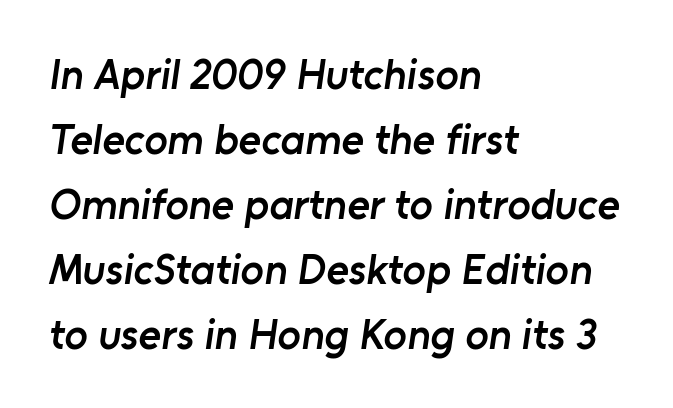
Q: Is the text bold? A: Semi-bold.
Q: Is the typeface a serif or a sans-serif typeface? A: Sans-serif.
Q: Is the text underlined? A: No.
Q: How is the paragraph aligned? A: Left-aligned.
Q: Is the spacing between letters normal or unusually wide? A: Normal.
Q: Is the spacing between lines tight, normal or loose? A: Normal.
Q: Width (condensed, normal, or wide)? A: Normal.
Q: Stroke contrast? A: Low.
Q: x-height? A: Medium.
Q: Monospaced? A: No.
